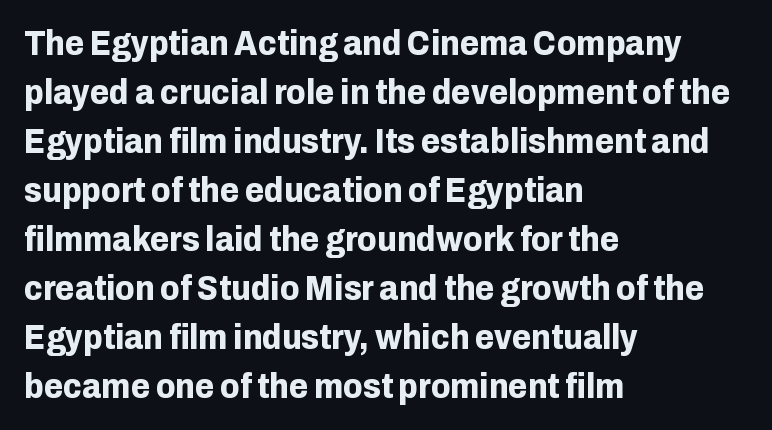
{"serif": "no", "italic": "no", "bold": "yes", "weight": "bold", "width": "normal", "stroke_contrast": "low", "x_height": "medium", "monospaced": "no", "underline": "no", "align": "left", "line_spacing": "normal", "line_spacing_ratio": 1.4, "letter_spacing": "normal", "letter_spacing_em": 0.0, "glyph_px": 35}
